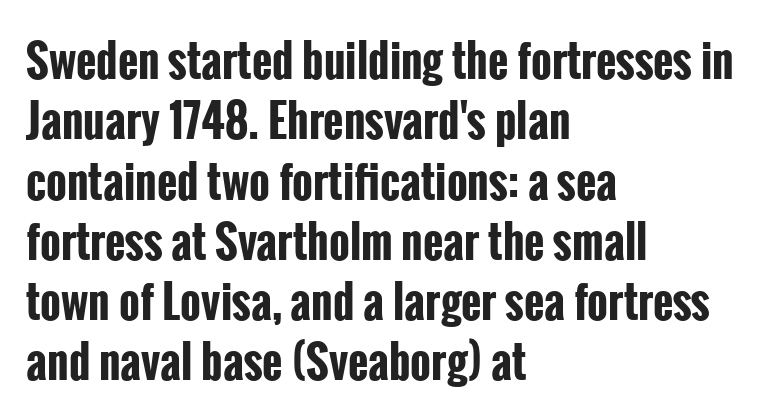
Q: Is the text bold? A: Yes.
Q: Is the text italic (slanted)? A: No, it is upright.
Q: Is the typeface a serif or a sans-serif typeface? A: Sans-serif.
Q: Is the text underlined? A: No.
Q: How is the paragraph aligned? A: Left-aligned.
Q: Is the spacing between letters normal or unusually wide? A: Normal.
Q: Is the spacing between lines tight, normal or loose? A: Normal.
Q: Width (condensed, normal, or wide)? A: Condensed.
Q: Stroke contrast? A: Low.
Q: x-height? A: Medium.
Q: Monospaced? A: No.
